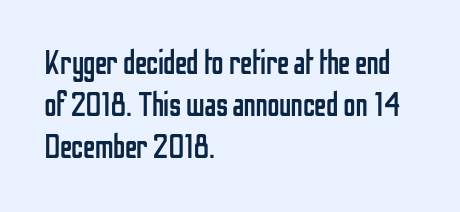
{"serif": "no", "italic": "no", "bold": "no", "weight": "regular", "width": "condensed", "stroke_contrast": "low", "x_height": "medium", "monospaced": "no", "underline": "no", "align": "left", "line_spacing_ratio": 1.24, "letter_spacing": "normal", "letter_spacing_em": 0.0, "glyph_px": 34}
